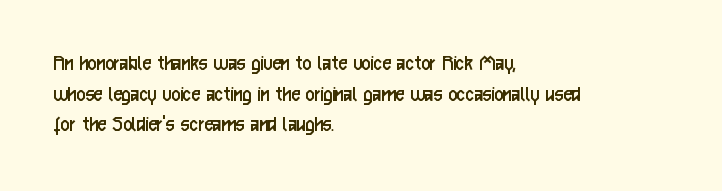
{"italic": "no", "bold": "no", "underline": "no", "align": "left", "line_spacing": "normal", "line_spacing_ratio": 1.28, "letter_spacing": "normal", "letter_spacing_em": 0.0, "glyph_px": 24}
